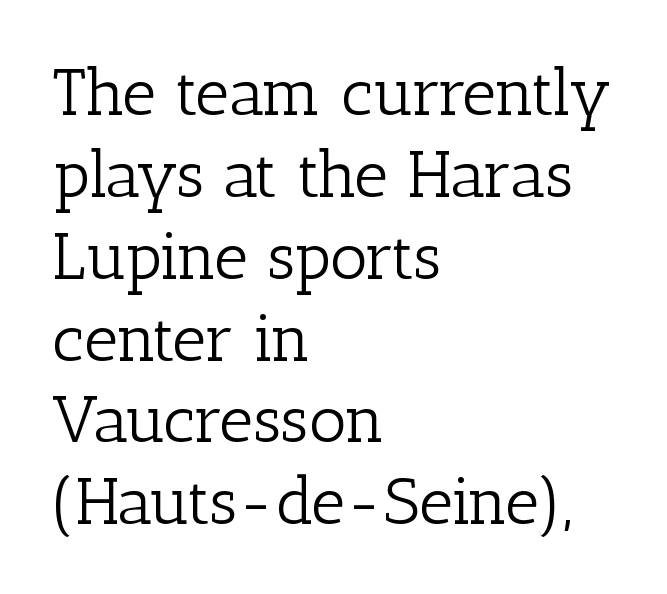
{"serif": "yes", "italic": "no", "bold": "no", "weight": "light", "width": "normal", "stroke_contrast": "low", "x_height": "medium", "monospaced": "no", "underline": "no", "align": "left", "line_spacing_ratio": 1.24, "letter_spacing": "normal", "letter_spacing_em": 0.0, "glyph_px": 66}
